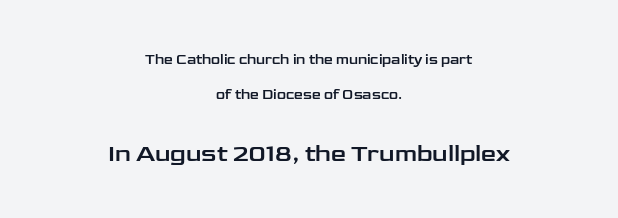
Teacher's note: observe the equal gaps on both sides — that is centered alignment. Tracking value appears to be zero — textbook default spacing. Here the second block reads like a headline and the first like body copy. Nobody drew a line under any word here.
